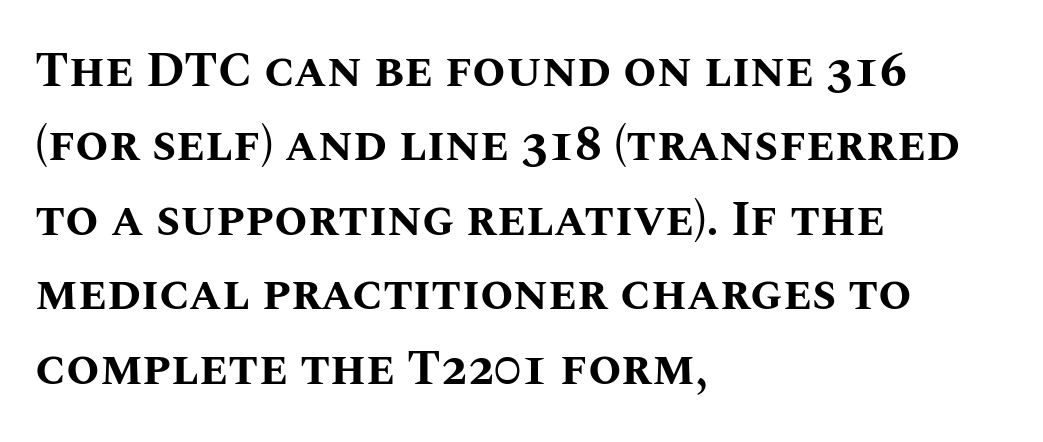
Q: Is the text bold? A: Yes.
Q: Is the text italic (slanted)? A: No, it is upright.
Q: Is the text underlined? A: No.
Q: How is the paragraph aligned? A: Left-aligned.
Q: Is the spacing between letters normal or unusually wide? A: Normal.
Q: Is the spacing between lines tight, normal or loose? A: Normal.
Q: Width (condensed, normal, or wide)? A: Normal.
Q: Stroke contrast? A: Medium.
Q: x-height? A: Large.
Q: Monospaced? A: No.
